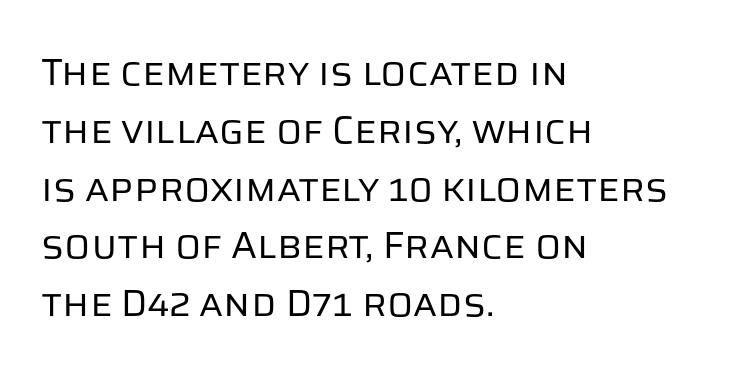
The image shows 38 px regular-weight sans-serif type, upright; set left-aligned, normal line spacing (1.52x), normal letter spacing, not underlined; low stroke contrast and a large x-height.
